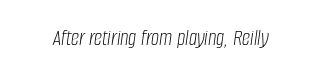
{"italic": "yes", "lean": "right", "slant_degrees": 8, "bold": "no", "underline": "no", "letter_spacing": "normal", "letter_spacing_em": 0.0, "glyph_px": 23}
